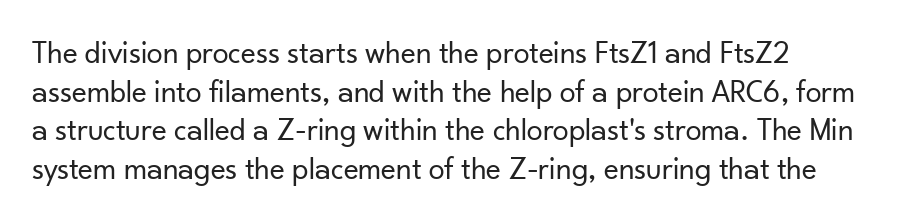
Q: Is the text bold? A: No.
Q: Is the text italic (slanted)? A: No, it is upright.
Q: Is the typeface a serif or a sans-serif typeface? A: Sans-serif.
Q: Is the text underlined? A: No.
Q: How is the paragraph aligned? A: Left-aligned.
Q: Is the spacing between letters normal or unusually wide? A: Normal.
Q: Width (condensed, normal, or wide)? A: Normal.
Q: Stroke contrast? A: Low.
Q: x-height? A: Small.
Q: Monospaced? A: No.
